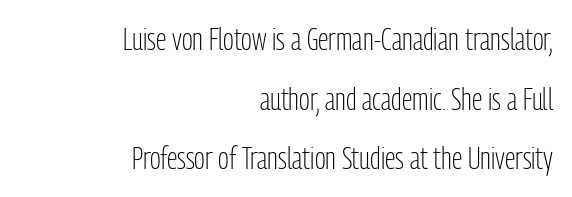
The image shows 32 px light, condensed sans-serif type, upright; set right-aligned, line spacing 1.86x, normal letter spacing, not underlined; low stroke contrast and a medium x-height.
